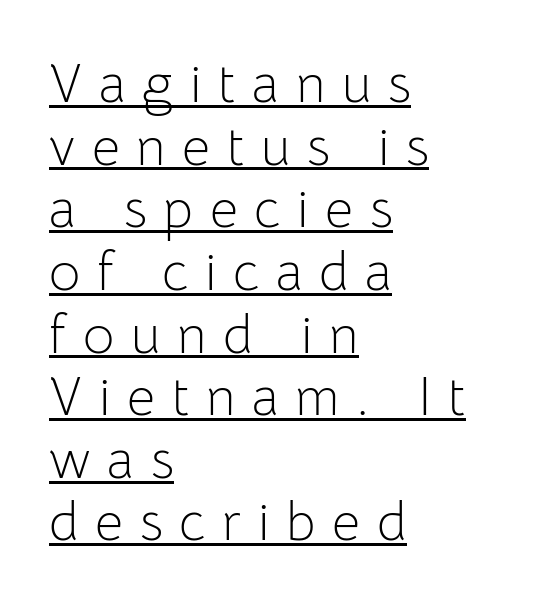
Q: Is the text bold? A: No.
Q: Is the text italic (slanted)? A: No, it is upright.
Q: Is the typeface a serif or a sans-serif typeface? A: Sans-serif.
Q: Is the text underlined? A: Yes.
Q: How is the paragraph aligned? A: Left-aligned.
Q: Is the spacing between letters normal or unusually wide? A: Unusually wide.
Q: Width (condensed, normal, or wide)? A: Normal.
Q: Stroke contrast? A: Low.
Q: x-height? A: Medium.
Q: Monospaced? A: No.
